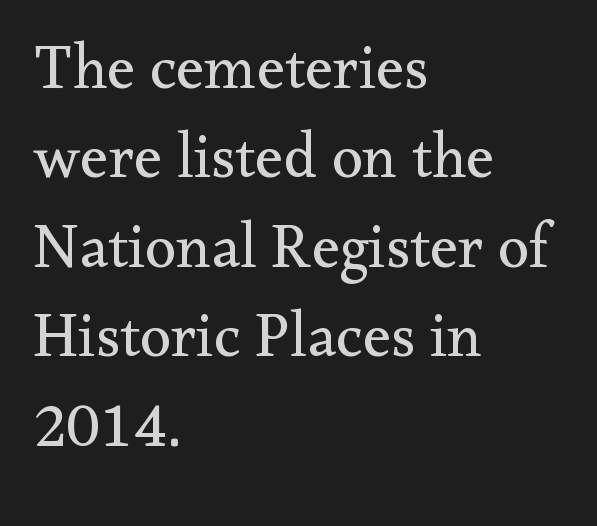
{"serif": "yes", "italic": "no", "bold": "no", "weight": "regular", "width": "normal", "stroke_contrast": "medium", "x_height": "small", "monospaced": "no", "underline": "no", "align": "left", "line_spacing": "normal", "line_spacing_ratio": 1.42, "letter_spacing": "normal", "letter_spacing_em": 0.0, "glyph_px": 63}
